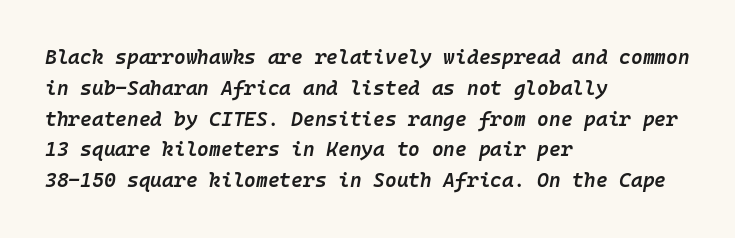
Q: Is the text bold? A: Semi-bold.
Q: Is the text italic (slanted)? A: Yes, it leans right by about 10 degrees.
Q: Is the text underlined? A: No.
Q: How is the paragraph aligned? A: Left-aligned.
Q: Is the spacing between letters normal or unusually wide? A: Normal.
Q: Is the spacing between lines tight, normal or loose? A: Normal.
